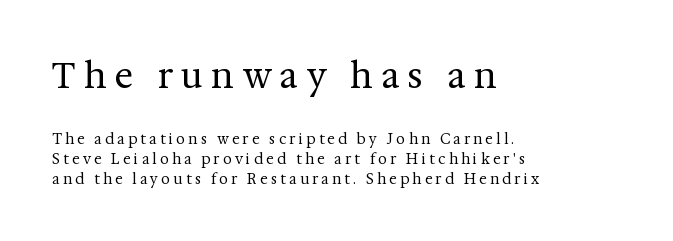
The image shows 35 px regular-weight serif type, upright; set left-aligned, normal line spacing (1.41x), unusually wide letter spacing (+0.24 em), not underlined; the first (top) block is 2.5x larger; medium stroke contrast and a medium x-height.
